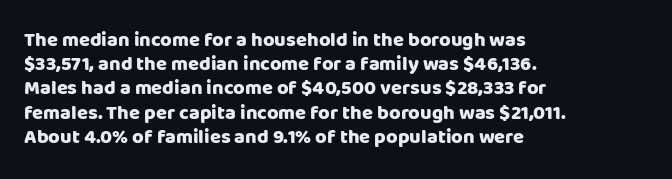
Q: Is the text bold? A: Yes.
Q: Is the text italic (slanted)? A: No, it is upright.
Q: Is the text underlined? A: No.
Q: How is the paragraph aligned? A: Left-aligned.
Q: Is the spacing between letters normal or unusually wide? A: Normal.
